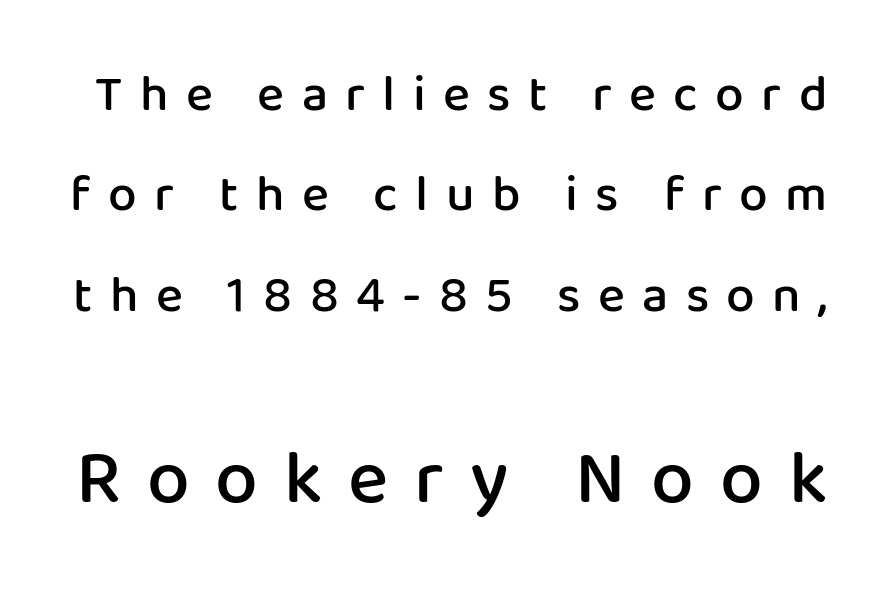
Q: Is the text bold? A: Semi-bold.
Q: Is the text italic (slanted)? A: No, it is upright.
Q: Is the typeface a serif or a sans-serif typeface? A: Sans-serif.
Q: Is the text underlined? A: No.
Q: Is the spacing between letters normal or unusually wide? A: Unusually wide.
Q: Is the spacing between lines tight, normal or loose? A: Loose.
Q: Which block of text is set in a larger size, the first (top) or the second (bottom)? A: The second (bottom) one.
Q: Width (condensed, normal, or wide)? A: Normal.
Q: Stroke contrast? A: Low.
Q: x-height? A: Medium.
Q: Monospaced? A: No.
